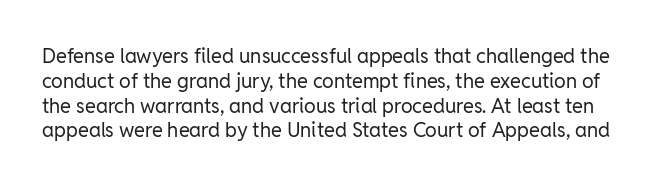
When letters stand straight like this, we call the style roman or upright. Bold? No — there's no thickening of the strokes. Letters rest on an invisible, unmarked baseline. Letter spacing: default.
